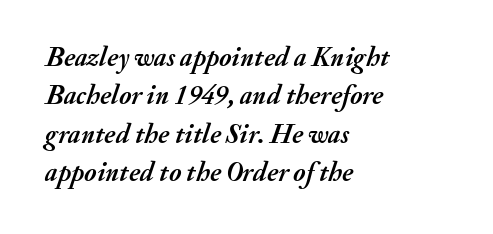
Q: Is the text bold? A: Yes.
Q: Is the text italic (slanted)? A: Yes, it leans right by about 20 degrees.
Q: Is the text underlined? A: No.
Q: How is the paragraph aligned? A: Left-aligned.
Q: Is the spacing between letters normal or unusually wide? A: Normal.
Q: Is the spacing between lines tight, normal or loose? A: Normal.
